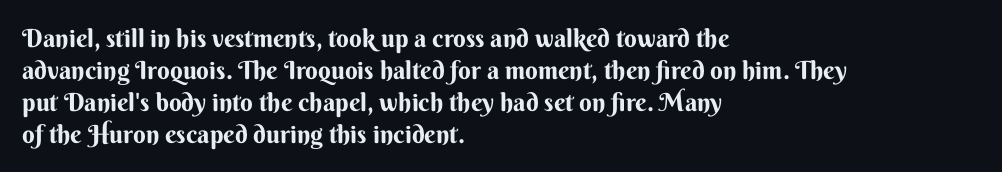
Q: Is the text bold? A: Yes.
Q: Is the text italic (slanted)? A: No, it is upright.
Q: Is the text underlined? A: No.
Q: How is the paragraph aligned? A: Left-aligned.
Q: Is the spacing between letters normal or unusually wide? A: Normal.
Q: Is the spacing between lines tight, normal or loose? A: Normal.
